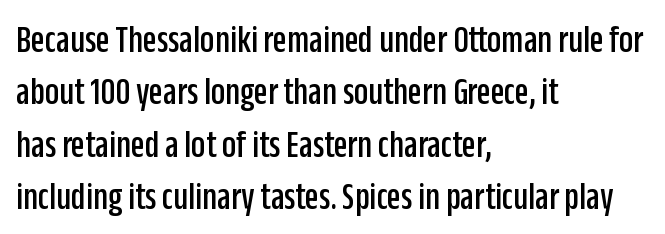
Q: Is the text italic (slanted)? A: No, it is upright.
Q: Is the typeface a serif or a sans-serif typeface? A: Sans-serif.
Q: Is the text underlined? A: No.
Q: How is the paragraph aligned? A: Left-aligned.
Q: Is the spacing between letters normal or unusually wide? A: Normal.
Q: Is the spacing between lines tight, normal or loose? A: Normal.
Q: Width (condensed, normal, or wide)? A: Condensed.
Q: Stroke contrast? A: Low.
Q: x-height? A: Large.
Q: Monospaced? A: No.
